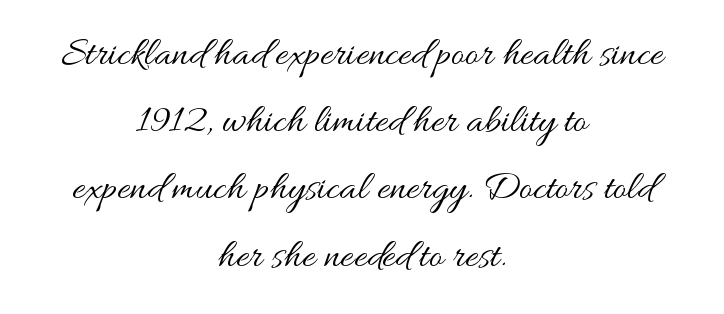
The image shows 41 px regular-weight, wide type; set centered, normal line spacing (1.64x), normal letter spacing, not underlined; medium stroke contrast and a small x-height.
